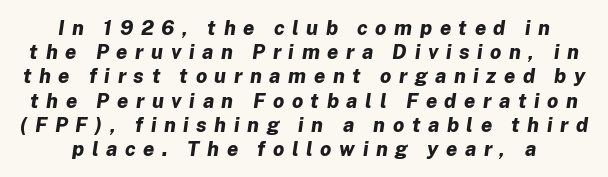
Q: Is the text bold? A: Yes.
Q: Is the text italic (slanted)? A: Yes, it leans right by about 8 degrees.
Q: Is the text underlined? A: No.
Q: Is the spacing between letters normal or unusually wide? A: Unusually wide.
